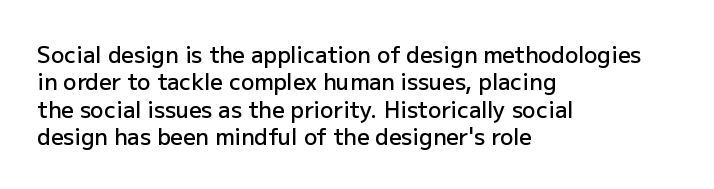
Typographic density is moderately raised because the face is semibold. Vertical strokes here are truly vertical. Between one letter and the next there's only the usual sliver of space. The setting favours the left margin, as ordinary paragraphs usually do.
